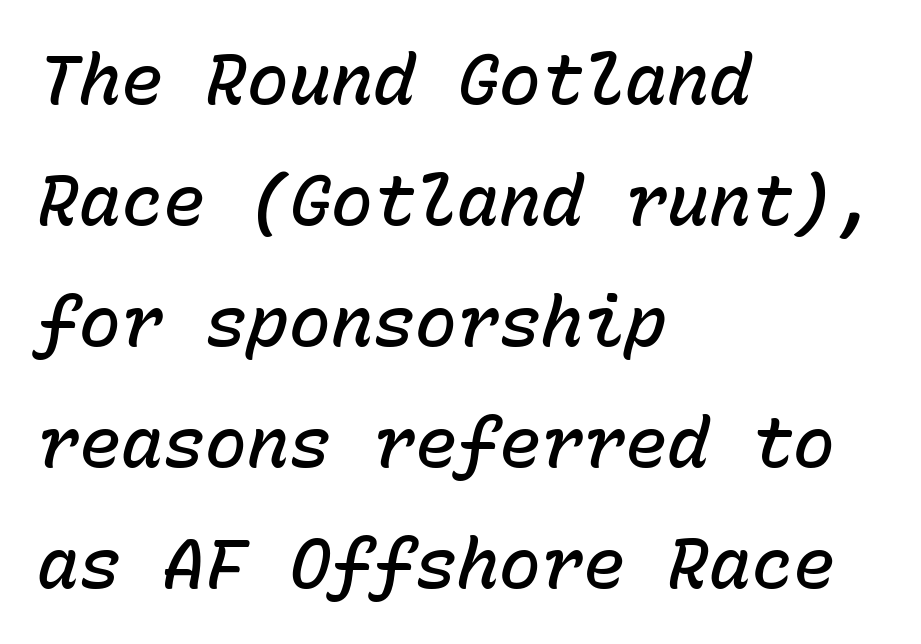
{"italic": "yes", "lean": "right", "slant_degrees": 15, "bold": "semi", "weight": "semibold", "width": "normal", "stroke_contrast": "low", "x_height": "medium", "monospaced": "yes", "underline": "no", "align": "left", "line_spacing_ratio": 1.73, "letter_spacing": "normal", "letter_spacing_em": 0.0, "glyph_px": 70}
